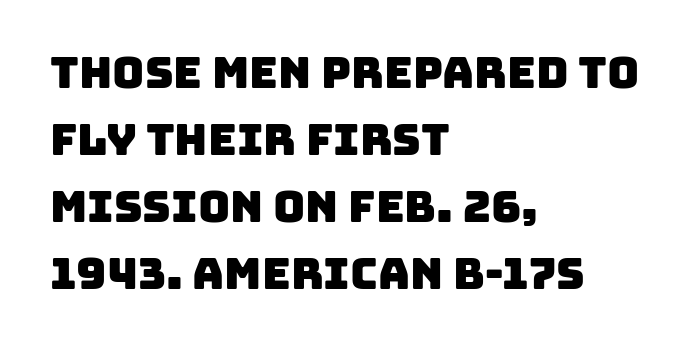
The image shows 44 px sans-serif type; set left-aligned, normal line spacing (1.52x), normal letter spacing, not underlined; low stroke contrast and a large x-height.
